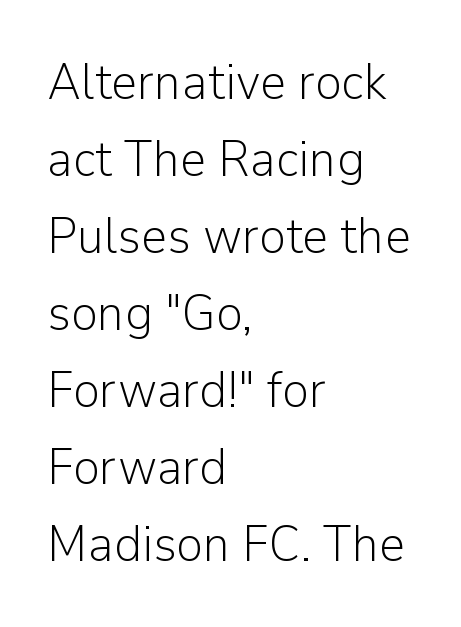
{"serif": "no", "italic": "no", "bold": "no", "weight": "light", "width": "normal", "stroke_contrast": "low", "x_height": "medium", "monospaced": "no", "underline": "no", "align": "left", "line_spacing": "normal", "line_spacing_ratio": 1.51, "letter_spacing": "normal", "letter_spacing_em": 0.0, "glyph_px": 51}
